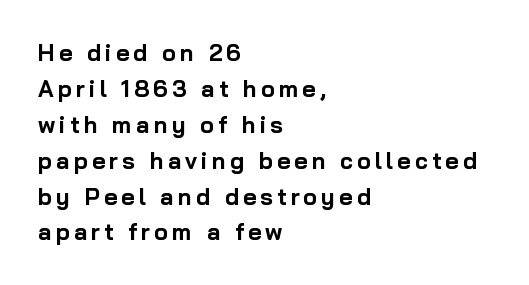
The image shows 23 px bold type, upright; set left-aligned, normal line spacing (1.56x), not underlined.
